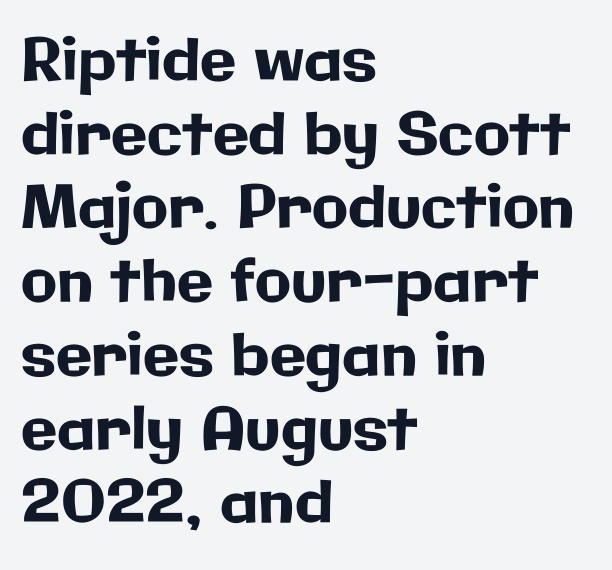
The letters carry no serifs — their stems end cleanly without finishing strokes. The vertical gap from one line to the next is medium. Which margin do the lines hug? The left one — the right edge is uneven. The passage shown is typed in a proportional face where columns would drift. The specimen omits any rule beneath the text block's lines. Nobody touched the tracking dial on this one.
